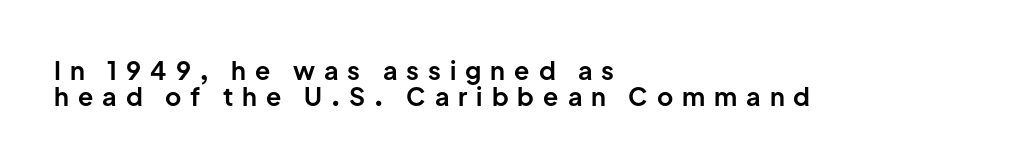
The image shows 25 px bold type, upright; set left-aligned, tight line spacing (1.05x), unusually wide letter spacing (+0.36 em), not underlined.
